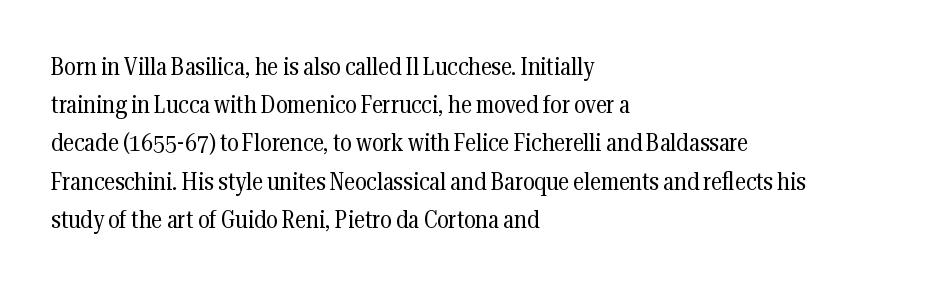
The image shows 25 px text type, upright; set left-aligned, normal line spacing (1.53x), normal letter spacing, not underlined.
